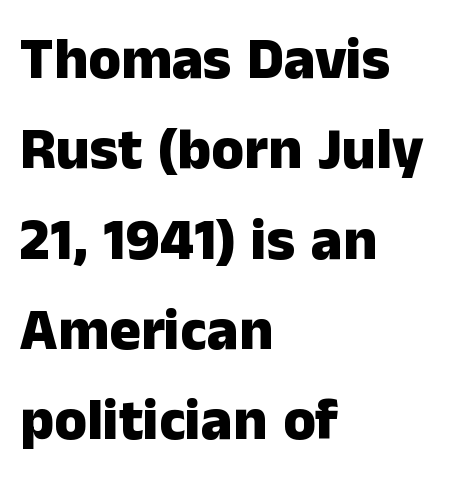
The font family rendered here belongs to the sans-serif group. The rendering anchors every line to the left-hand side. Think of a printed novel: that variable character pitch is what you see here. Heavy, bold letterforms.
